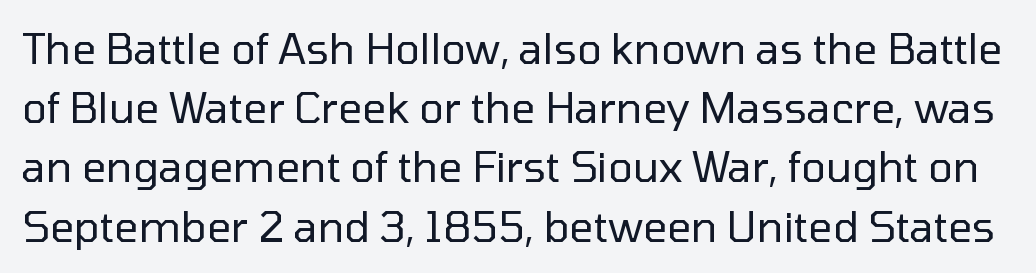
Q: Is the text bold? A: No.
Q: Is the text italic (slanted)? A: No, it is upright.
Q: Is the typeface a serif or a sans-serif typeface? A: Sans-serif.
Q: Is the text underlined? A: No.
Q: Is the spacing between letters normal or unusually wide? A: Normal.
Q: Is the spacing between lines tight, normal or loose? A: Normal.
Q: Width (condensed, normal, or wide)? A: Normal.
Q: Stroke contrast? A: Low.
Q: x-height? A: Medium.
Q: Monospaced? A: No.
